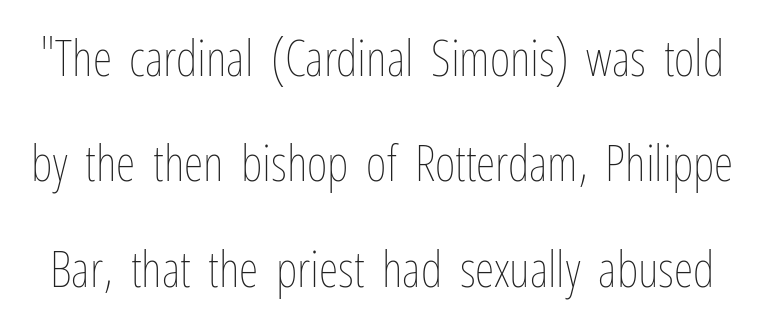
The image shows 50 px thin, condensed type, upright; set loose line spacing (2.11x), normal letter spacing, not underlined; low stroke contrast and a medium x-height.
